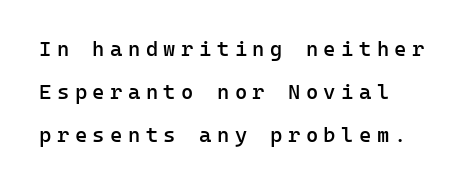
{"italic": "no", "bold": "semi", "underline": "no", "line_spacing": "loose", "line_spacing_ratio": 2.05, "letter_spacing": "wide", "letter_spacing_em": 0.26, "glyph_px": 21}
